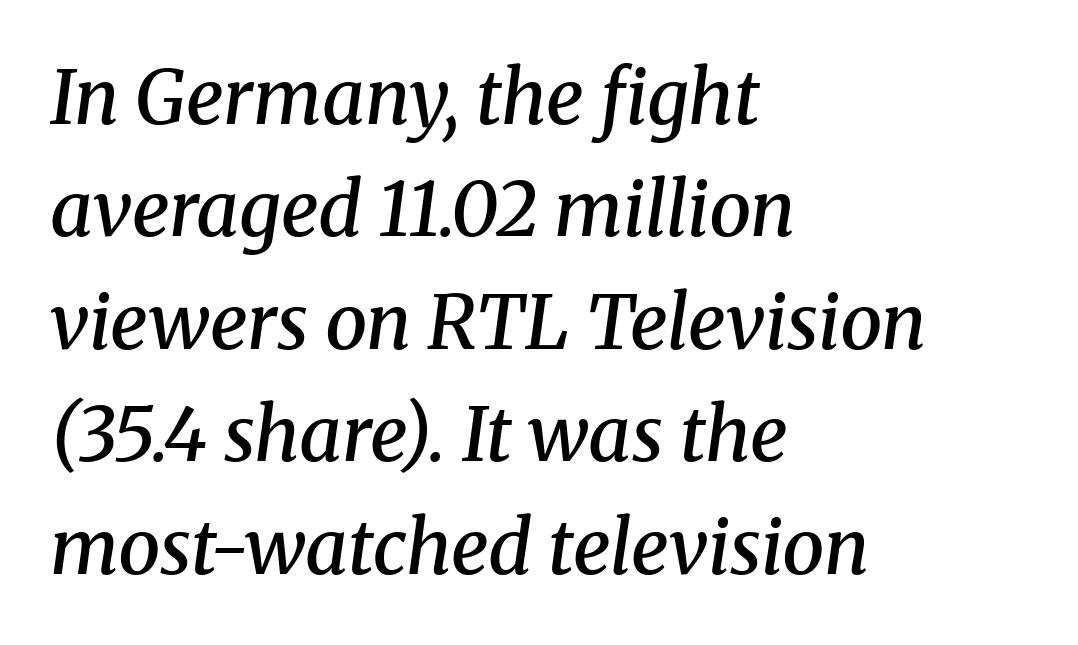
An italicized treatment has been applied to the whole sample. The lines sit at an ordinary, default distance from one another. The baseline area is clear. Horizontal alignment here is leftward, the default for most running prose. The typesetting leans somewhat heavy: a semibold. The face used here is rendered with its standard letterfit.
